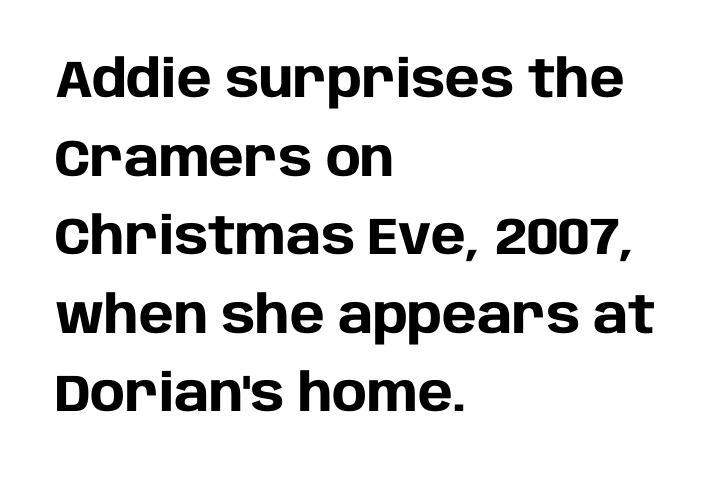
The image shows 52 px heavy sans-serif type, upright; set left-aligned, normal line spacing (1.51x), normal letter spacing, not underlined; low stroke contrast and a large x-height.
